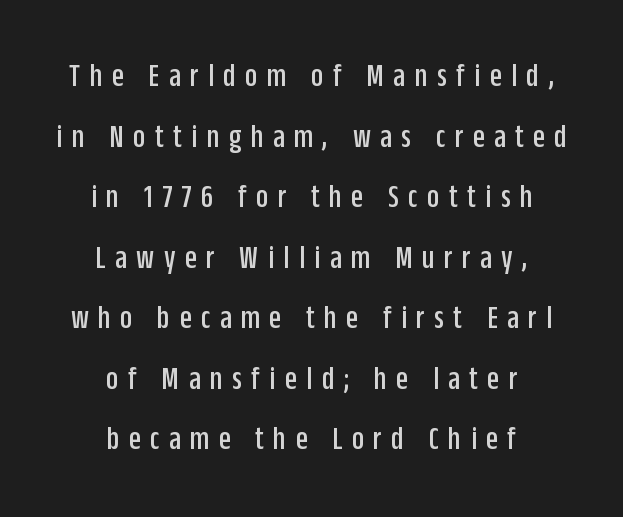
This sample uses expanded letter spacing, leaving extra air between glyphs. The words here are not underlined. Spacing verdict: proportional, widths tailored to each character. Grotesque or geometric, the face here clearly has no serifs.
